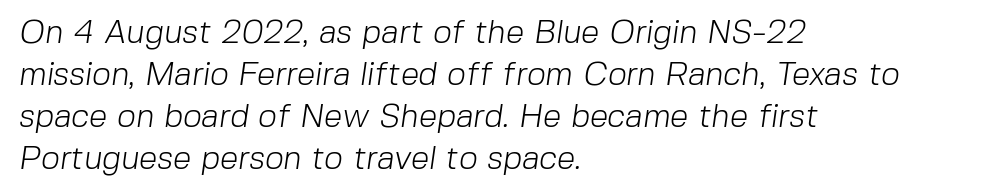
The image shows 33 px light sans-serif type; set left-aligned, normal line spacing (1.27x), normal letter spacing, not underlined; low stroke contrast and a medium x-height.
